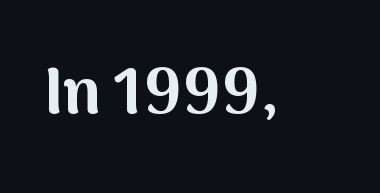
{"serif": "no", "italic": "no", "bold": "yes", "weight": "bold", "width": "normal", "stroke_contrast": "medium", "x_height": "medium", "monospaced": "no", "underline": "no", "letter_spacing": "normal", "letter_spacing_em": 0.0, "glyph_px": 64}
